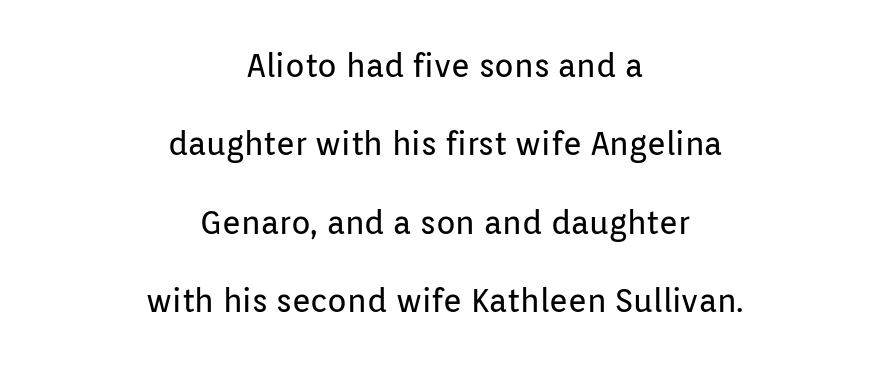
{"serif": "no", "italic": "no", "bold": "no", "weight": "regular", "width": "normal", "stroke_contrast": "low", "x_height": "medium", "monospaced": "no", "underline": "no", "align": "center", "line_spacing": "loose", "line_spacing_ratio": 2.45, "letter_spacing": "normal", "letter_spacing_em": 0.0, "glyph_px": 32}
